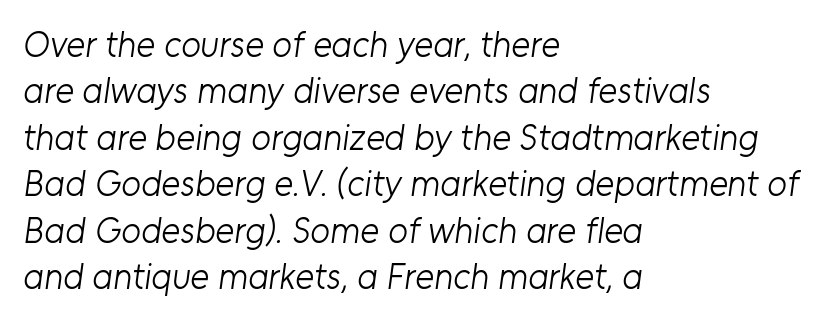
Stems and bowls with no extra thickness — not bold. No feet cap the strokes, marking this as sans-serif type. Type without underlining. What's the leading like? Ordinary, nothing unusual. The passage is arranged the way most books set body copy — flush left.
